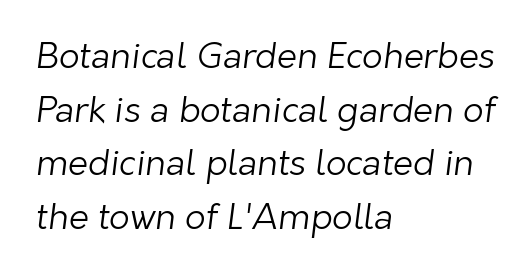
The image shows 36 px light sans-serif type; set left-aligned, normal line spacing (1.49x), normal letter spacing, not underlined; low stroke contrast and a medium x-height.
